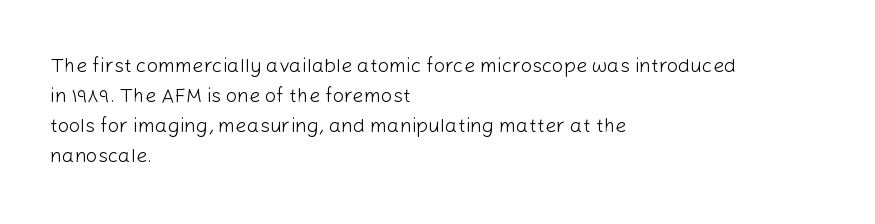
{"italic": "no", "bold": "no", "underline": "no", "align": "left", "line_spacing": "normal", "line_spacing_ratio": 1.5, "letter_spacing": "normal", "letter_spacing_em": 0.0, "glyph_px": 20}
